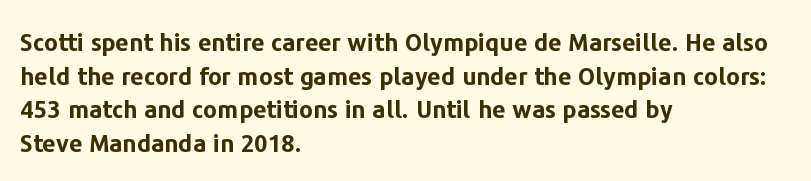
{"italic": "no", "bold": "yes", "underline": "no", "align": "left", "line_spacing": "normal", "line_spacing_ratio": 1.4, "letter_spacing": "normal", "letter_spacing_em": 0.0, "glyph_px": 24}
